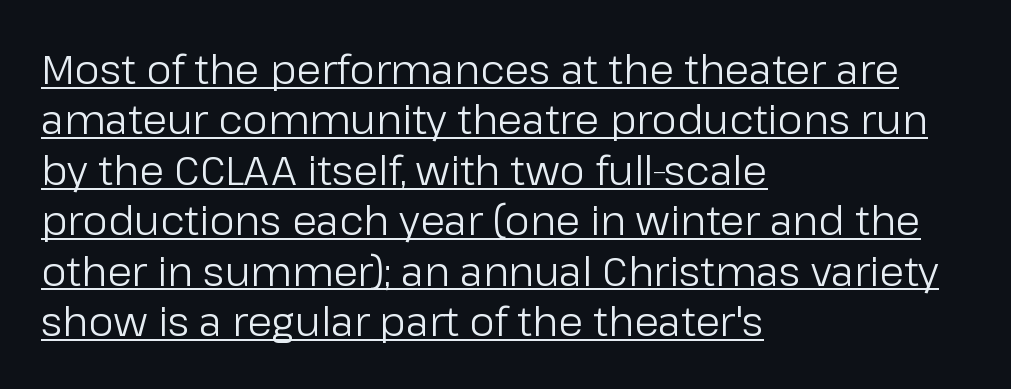
Q: Is the text bold? A: No.
Q: Is the text italic (slanted)? A: No, it is upright.
Q: Is the typeface a serif or a sans-serif typeface? A: Sans-serif.
Q: Is the text underlined? A: Yes.
Q: How is the paragraph aligned? A: Left-aligned.
Q: Is the spacing between letters normal or unusually wide? A: Normal.
Q: Is the spacing between lines tight, normal or loose? A: Normal.
Q: Width (condensed, normal, or wide)? A: Normal.
Q: Stroke contrast? A: Low.
Q: x-height? A: Medium.
Q: Monospaced? A: No.
